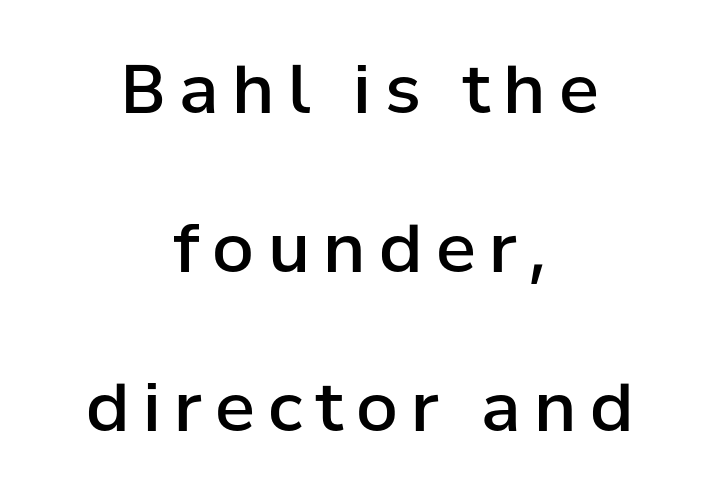
The image shows 67 px semibold sans-serif type, upright; set centered, loose line spacing (2.37x), unusually wide letter spacing (+0.2 em), not underlined; low stroke contrast and a medium x-height.
